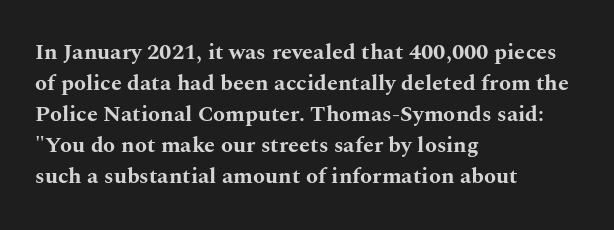
Ordinary non-slanted type is in use. The space between consecutive lines is moderate. The strokes are fattened all the way to bold. No extra tracking has been applied to these lines. Quick note: underline off. The typesetter chose a ragged-right arrangement here.
